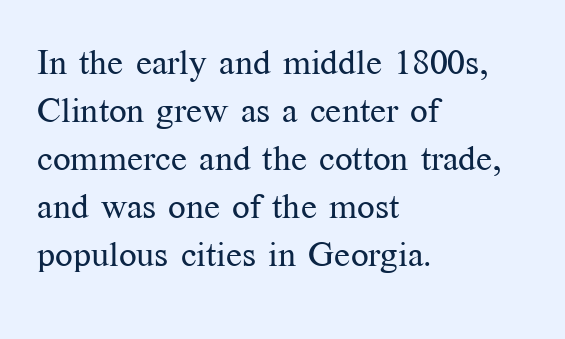
Note: serifs present on the glyphs. Note the varied advance widths — an 'i' is clearly narrower than an 'm'. Alignment: flush left. Ascenders rise straight up at ninety degrees.
